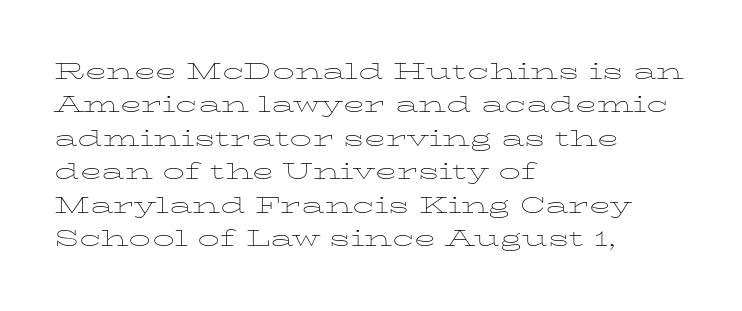
{"italic": "no", "bold": "no", "underline": "no", "align": "left", "line_spacing": "normal", "line_spacing_ratio": 1.52, "letter_spacing": "normal", "letter_spacing_em": 0.0, "glyph_px": 22}
